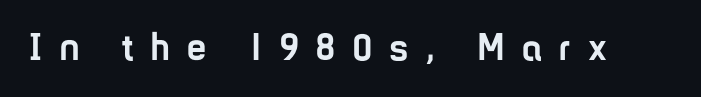
{"serif": "no", "italic": "no", "bold": "yes", "weight": "semibold", "width": "condensed", "stroke_contrast": "low", "x_height": "medium", "monospaced": "no", "underline": "no", "letter_spacing": "wide", "letter_spacing_em": 0.47, "glyph_px": 38}
